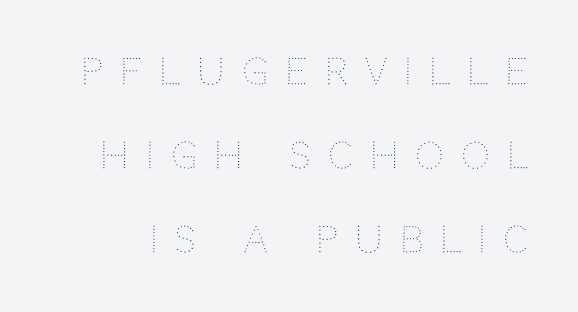
The axis of the letterforms is exactly vertical. Underline: absent. Observe the wide spacing: letters keep a clear distance from each other. Here the designer chose a conventional face with non-uniform glyph widths. Stroke thickness stays within the range of a standard reading face or lighter.
